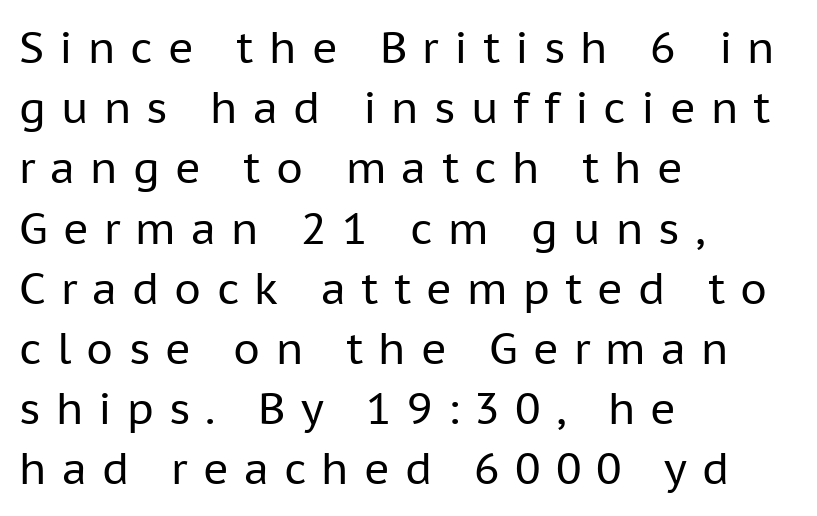
Q: Is the text bold? A: No.
Q: Is the text italic (slanted)? A: No, it is upright.
Q: Is the typeface a serif or a sans-serif typeface? A: Sans-serif.
Q: Is the text underlined? A: No.
Q: How is the paragraph aligned? A: Left-aligned.
Q: Is the spacing between letters normal or unusually wide? A: Unusually wide.
Q: Is the spacing between lines tight, normal or loose? A: Normal.
Q: Width (condensed, normal, or wide)? A: Normal.
Q: Stroke contrast? A: Low.
Q: x-height? A: Medium.
Q: Monospaced? A: No.
